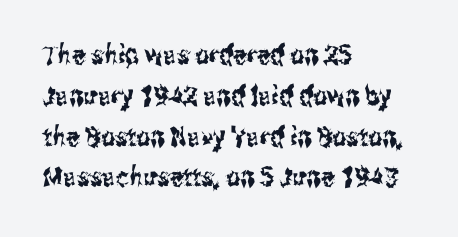
The image shows 27 px text type, upright; set left-aligned, normal line spacing (1.51x), normal letter spacing, not underlined.
